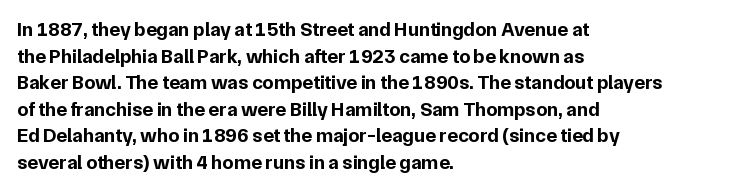
Q: Is the text bold? A: Yes.
Q: Is the text italic (slanted)? A: No, it is upright.
Q: Is the text underlined? A: No.
Q: How is the paragraph aligned? A: Left-aligned.
Q: Is the spacing between letters normal or unusually wide? A: Normal.
Q: Is the spacing between lines tight, normal or loose? A: Normal.
